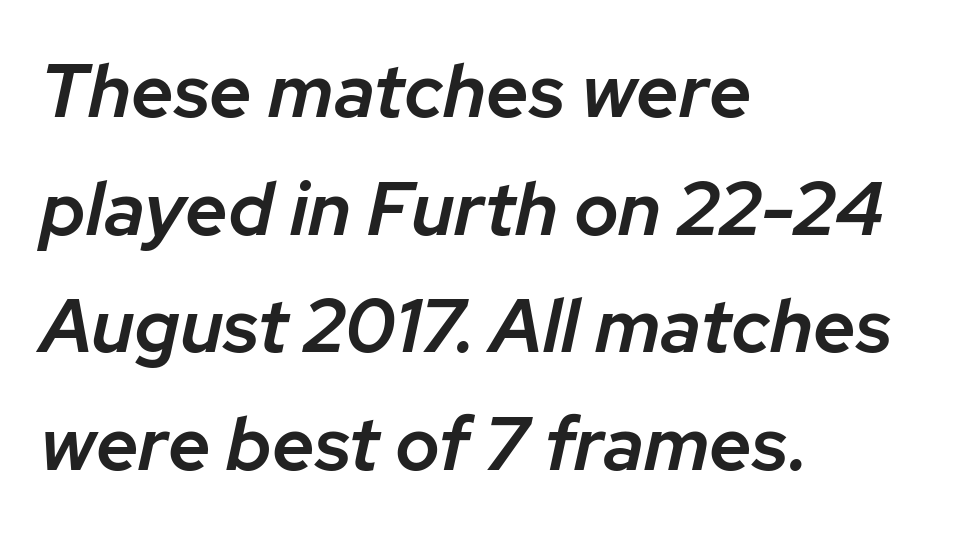
{"italic": "yes", "lean": "right", "slant_degrees": 12, "bold": "semi", "weight": "semibold", "width": "normal", "stroke_contrast": "low", "x_height": "medium", "monospaced": "no", "underline": "no", "align": "left", "line_spacing": "normal", "line_spacing_ratio": 1.57, "letter_spacing": "normal", "letter_spacing_em": 0.0, "glyph_px": 75}
